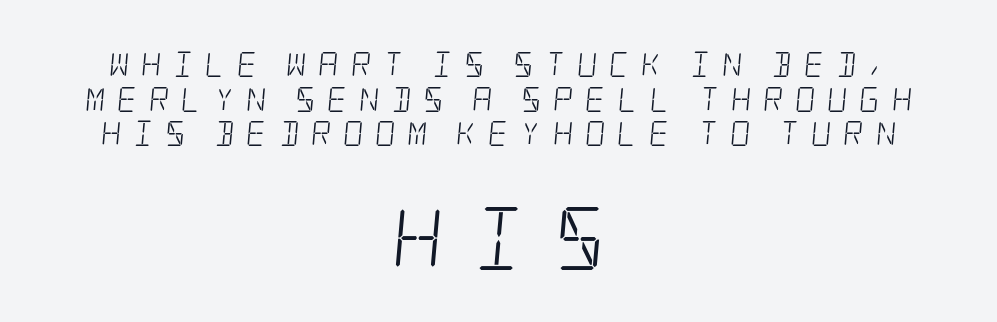
Q: Is the text bold? A: No.
Q: Is the typeface a serif or a sans-serif typeface? A: Serif.
Q: Is the text underlined? A: No.
Q: How is the paragraph aligned? A: Centered.
Q: Is the spacing between letters normal or unusually wide? A: Unusually wide.
Q: Is the spacing between lines tight, normal or loose? A: Normal.
Q: Which block of text is set in a larger size, the first (top) or the second (bottom)? A: The second (bottom) one.
Q: Width (condensed, normal, or wide)? A: Condensed.
Q: Stroke contrast? A: Low.
Q: x-height? A: Large.
